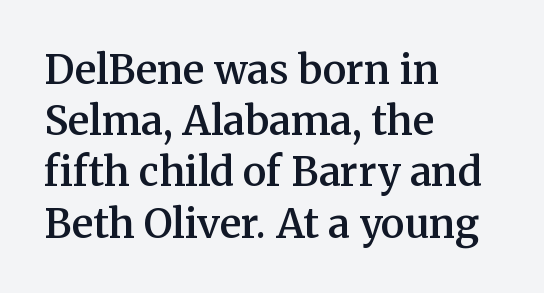
Every letter is mildly thick-stroked: semibold rather than bold. Think of a printed novel: that variable character pitch is what you see here. Beneath every word, the page is bare. Normally led — the rows are evenly, conventionally spaced. Notice how the stems are strictly vertical — no italics here. The line texture is even and compact thanks to regular tracking.
